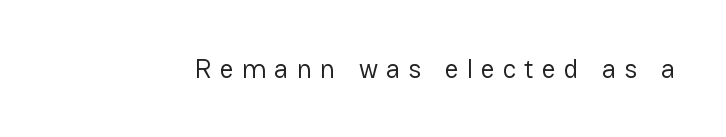
Q: Is the text bold? A: No.
Q: Is the text italic (slanted)? A: No, it is upright.
Q: Is the text underlined? A: No.
Q: Is the spacing between letters normal or unusually wide? A: Unusually wide.
